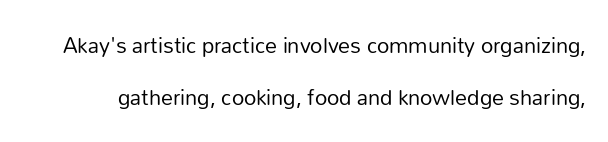
{"italic": "no", "bold": "no", "underline": "no", "line_spacing": "loose", "line_spacing_ratio": 2.17, "letter_spacing": "normal", "letter_spacing_em": 0.0, "glyph_px": 24}
